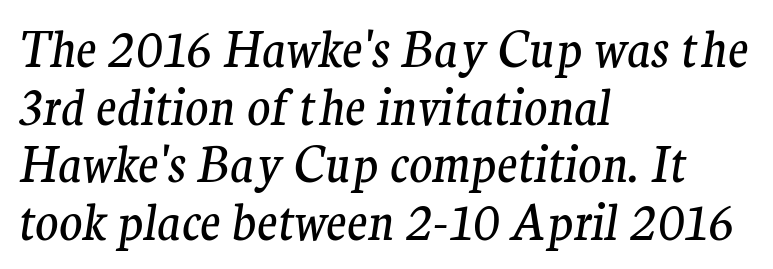
Q: Is the text bold? A: No.
Q: Is the text italic (slanted)? A: Yes, it leans right by about 9 degrees.
Q: Is the typeface a serif or a sans-serif typeface? A: Serif.
Q: Is the text underlined? A: No.
Q: How is the paragraph aligned? A: Left-aligned.
Q: Is the spacing between letters normal or unusually wide? A: Normal.
Q: Width (condensed, normal, or wide)? A: Normal.
Q: Stroke contrast? A: Medium.
Q: x-height? A: Medium.
Q: Monospaced? A: No.
